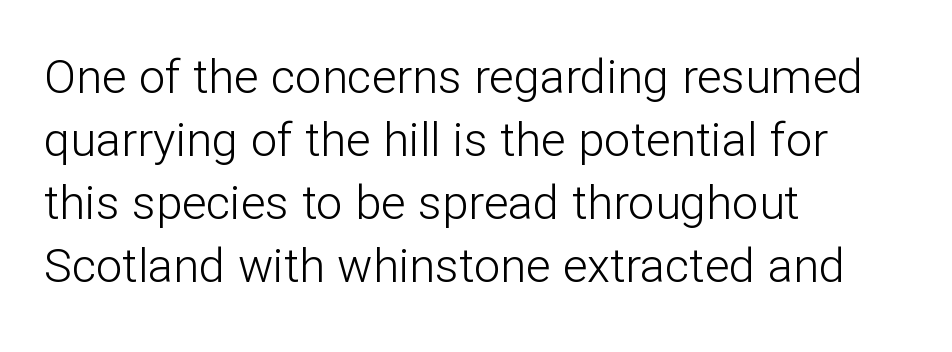
Q: Is the text bold? A: No.
Q: Is the text italic (slanted)? A: No, it is upright.
Q: Is the typeface a serif or a sans-serif typeface? A: Sans-serif.
Q: Is the text underlined? A: No.
Q: How is the paragraph aligned? A: Left-aligned.
Q: Is the spacing between letters normal or unusually wide? A: Normal.
Q: Is the spacing between lines tight, normal or loose? A: Normal.
Q: Width (condensed, normal, or wide)? A: Normal.
Q: Stroke contrast? A: Low.
Q: x-height? A: Medium.
Q: Monospaced? A: No.
